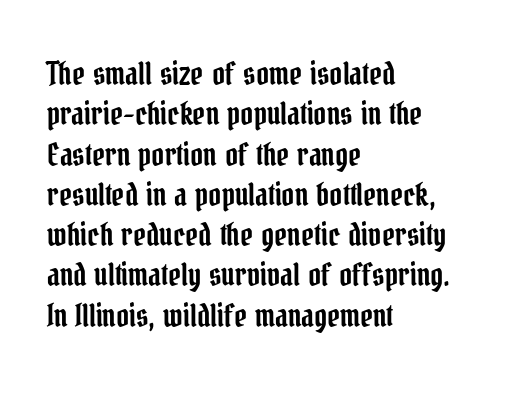
Ordinary non-slanted type is in use. Type style note: has serifs. Casual observation: everything's shoved over to the left. The rendering keeps characters at their native spacing.
